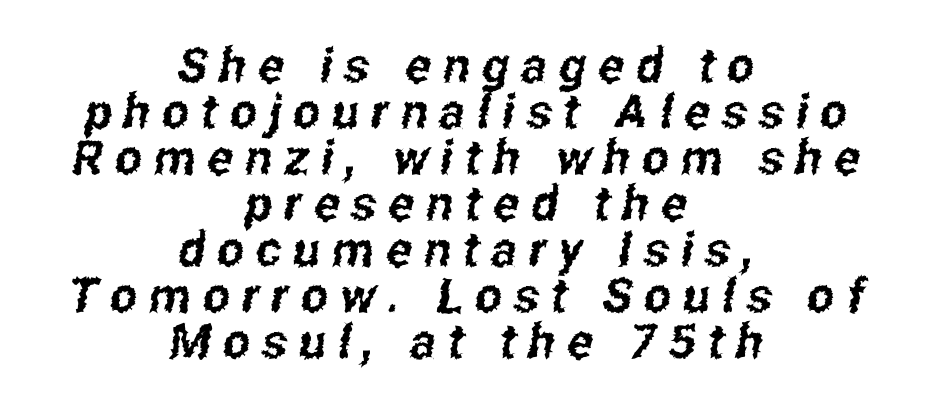
The image shows 48 px condensed sans-serif type; set centered, tight line spacing (0.96x), unusually wide letter spacing (+0.25 em), not underlined; low stroke contrast and a medium x-height.
